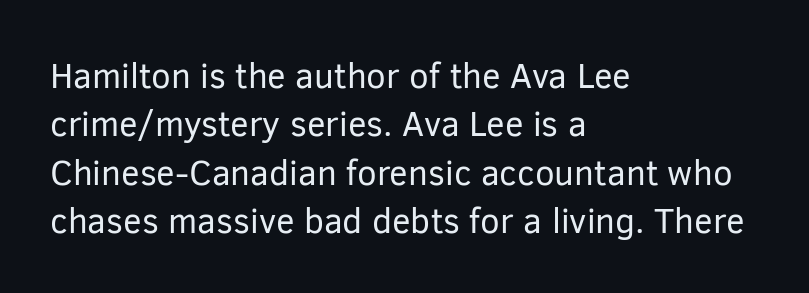
Q: Is the text bold? A: No.
Q: Is the text italic (slanted)? A: No, it is upright.
Q: Is the typeface a serif or a sans-serif typeface? A: Sans-serif.
Q: Is the text underlined? A: No.
Q: How is the paragraph aligned? A: Left-aligned.
Q: Is the spacing between letters normal or unusually wide? A: Normal.
Q: Is the spacing between lines tight, normal or loose? A: Normal.
Q: Width (condensed, normal, or wide)? A: Normal.
Q: Stroke contrast? A: Low.
Q: x-height? A: Medium.
Q: Monospaced? A: No.
